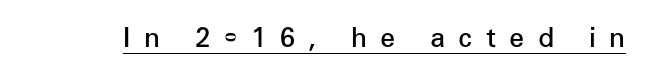
Q: Is the text bold? A: Semi-bold.
Q: Is the text italic (slanted)? A: No, it is upright.
Q: Is the text underlined? A: Yes.
Q: Is the spacing between letters normal or unusually wide? A: Unusually wide.
